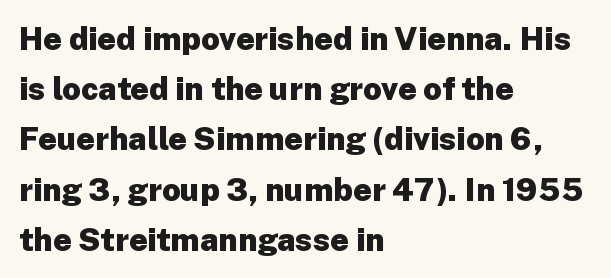
{"serif": "no", "italic": "no", "bold": "yes", "weight": "heavy", "width": "normal", "stroke_contrast": "low", "x_height": "medium", "monospaced": "no", "underline": "no", "align": "left", "line_spacing": "normal", "line_spacing_ratio": 1.57, "letter_spacing": "normal", "letter_spacing_em": 0.0, "glyph_px": 32}
